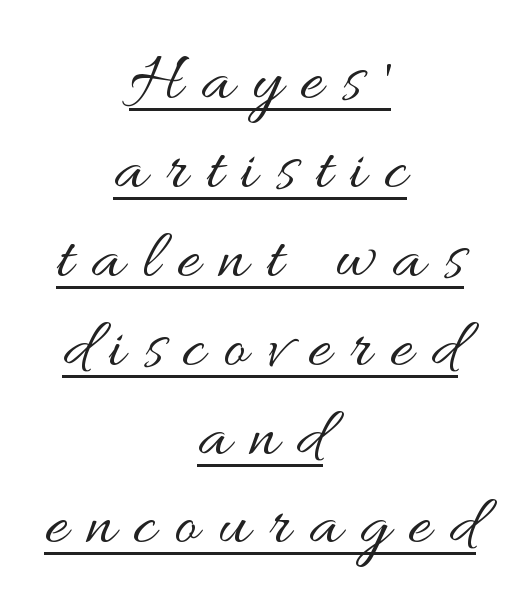
A typesetter would call this heavily tracked-out type. Does a line run under the words? Yes, clearly. Casual observation: everything's sitting right in the middle. Character widths vary here, with narrow letters taking less room than wide ones. Vertical spacing — default.
